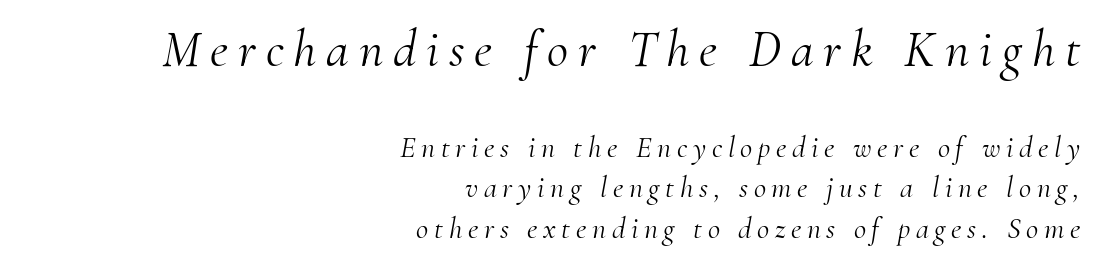
Q: Is the text bold? A: No.
Q: Is the text italic (slanted)? A: Yes, it leans right by about 10 degrees.
Q: Is the typeface a serif or a sans-serif typeface? A: Serif.
Q: Is the text underlined? A: No.
Q: How is the paragraph aligned? A: Right-aligned.
Q: Is the spacing between lines tight, normal or loose? A: Normal.
Q: Which block of text is set in a larger size, the first (top) or the second (bottom)? A: The first (top) one.
Q: Width (condensed, normal, or wide)? A: Normal.
Q: Stroke contrast? A: Medium.
Q: x-height? A: Small.
Q: Monospaced? A: No.
